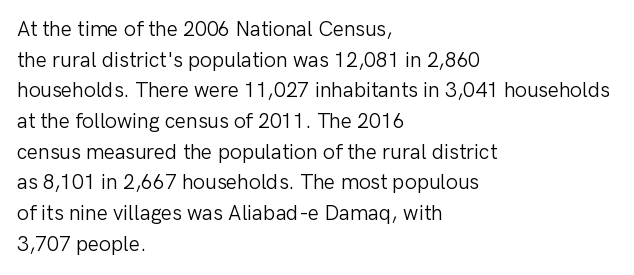
{"italic": "no", "bold": "no", "underline": "no", "align": "left", "line_spacing": "normal", "line_spacing_ratio": 1.46, "letter_spacing": "normal", "letter_spacing_em": 0.0, "glyph_px": 21}
